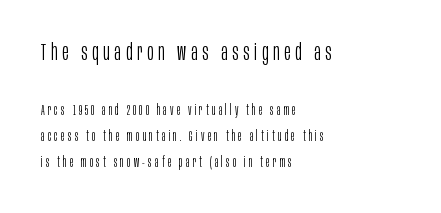
The image shows 23 px text type, upright; set left-aligned, line spacing 1.88x, unusually wide letter spacing (+0.22 em), not underlined; the first (top) block is 1.64x larger.
